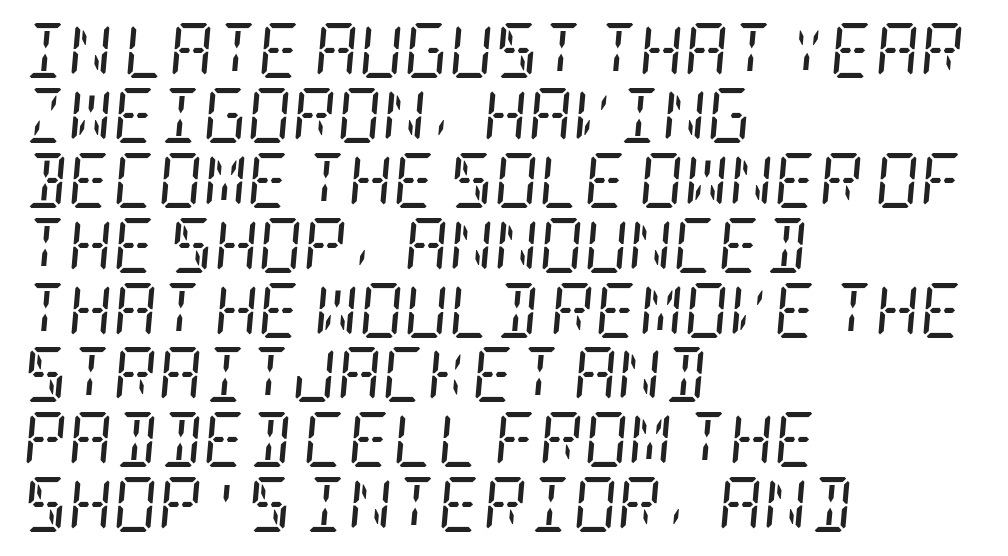
The image shows 55 px regular-weight, condensed serif type, italic (leaning right); set left-aligned, line spacing 1.18x, normal letter spacing, not underlined; low stroke contrast and a large x-height.
